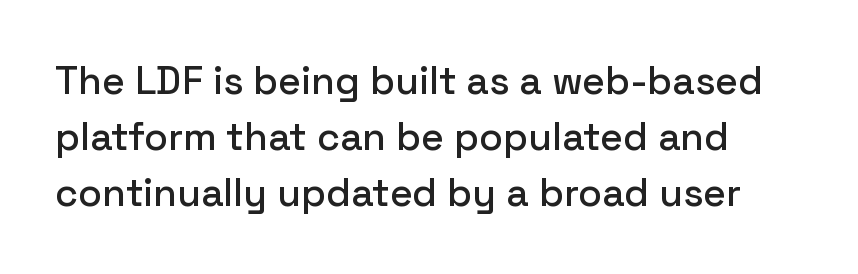
The image shows 39 px sans-serif type, upright; set normal line spacing (1.44x), normal letter spacing, not underlined; low stroke contrast and a medium x-height.
